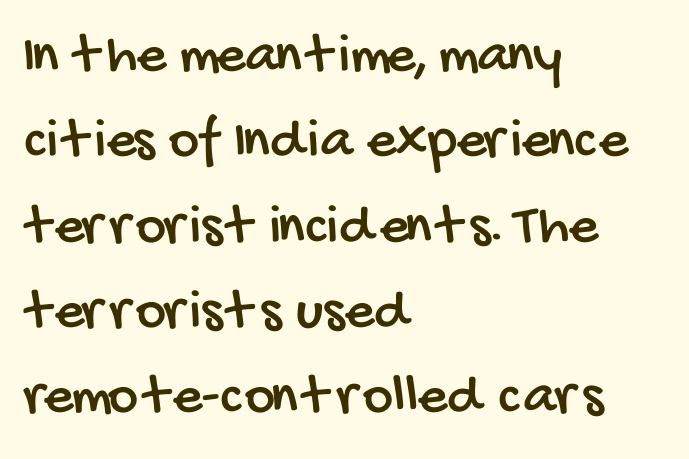
Standard letterfit; no display-style spreading of the glyphs. Typeset ragged right — the left edge is the straight one. Underlining? Definitely not there. The designer left line spacing at the default. Examine the stroke ends and you'll find no serifs. Character widths vary here, with narrow letters taking less room than wide ones.
